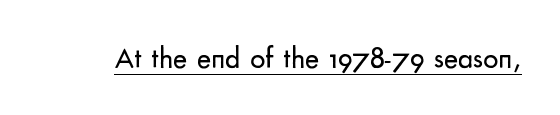
The image shows 30 px regular-weight sans-serif type, upright; set normal letter spacing, underlined; low stroke contrast and a small x-height.
